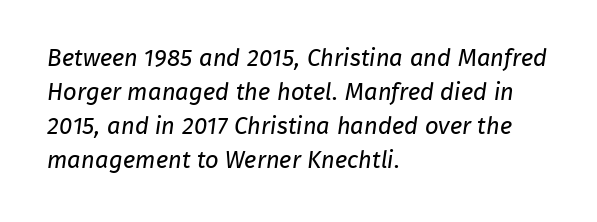
This rendering uses left alignment, leaving the right contour irregular. The space beneath each line is pristine and unruled. The passage shown stacks its lines at a standard gap. Inter-character spacing is left at the font's built-in metrics. Weight class: somewhere from thin through regular.
